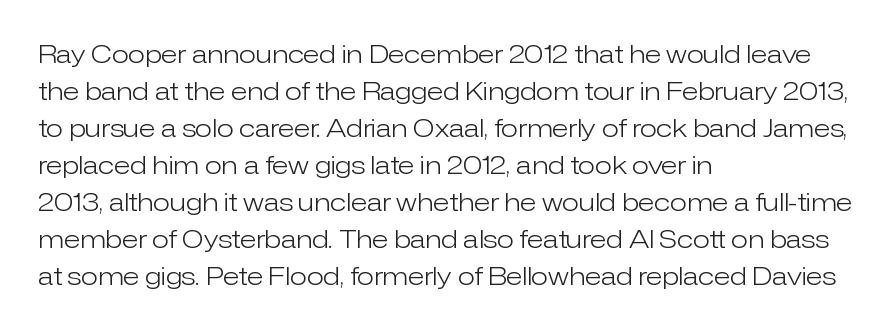
A typesetter would call this leading conventional body-copy spacing. Descender tails drop into unmarked territory. Visually the block forms a straight wall on the left and a jagged coastline on the right. Do the letters lean? They stand straight.
